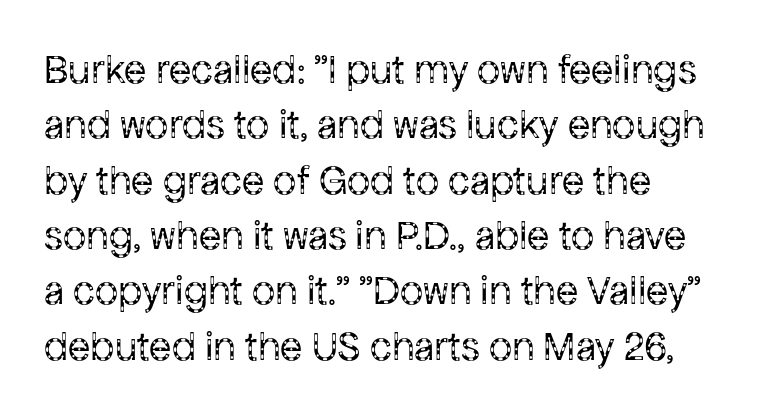
The image shows 41 px regular-weight sans-serif type, upright; set left-aligned, normal line spacing (1.35x), normal letter spacing, not underlined; low stroke contrast and a medium x-height.
